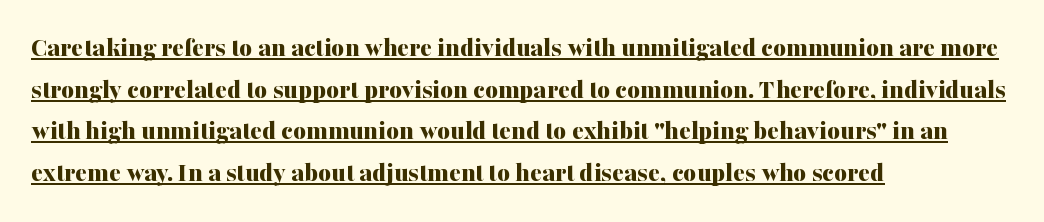
The image shows 28 px bold serif type, upright; set left-aligned, normal line spacing (1.49x), normal letter spacing, underlined; medium stroke contrast and a medium x-height.
